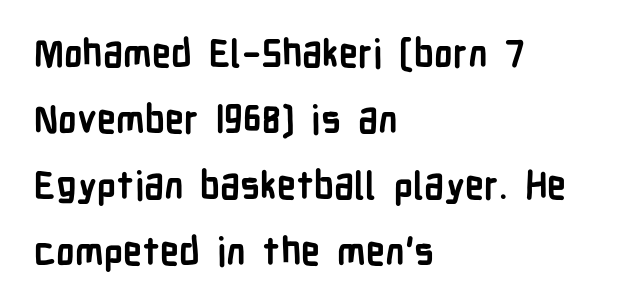
{"serif": "no", "italic": "no", "bold": "yes", "weight": "semibold", "width": "condensed", "stroke_contrast": "low", "x_height": "medium", "monospaced": "no", "underline": "no", "align": "left", "line_spacing_ratio": 1.74, "letter_spacing": "normal", "letter_spacing_em": 0.0, "glyph_px": 38}
